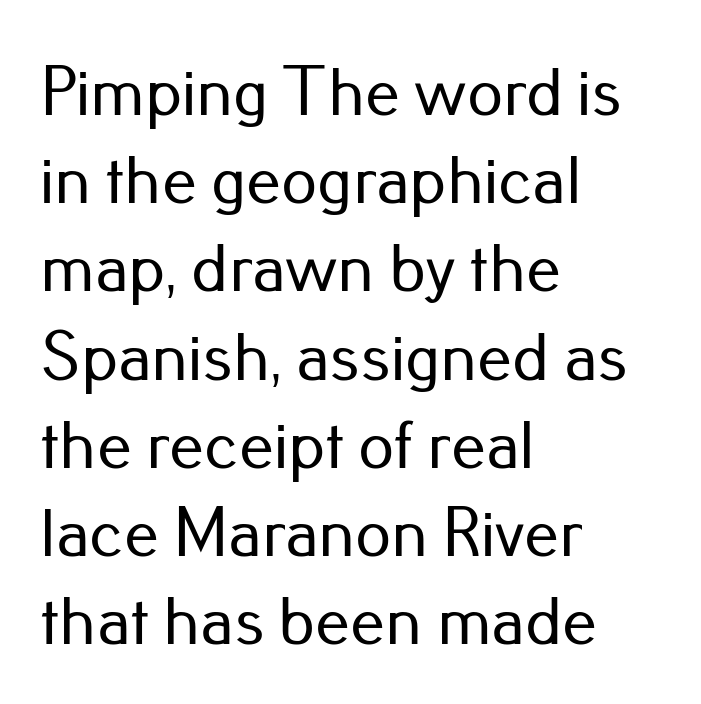
Q: Is the text italic (slanted)? A: No, it is upright.
Q: Is the typeface a serif or a sans-serif typeface? A: Sans-serif.
Q: Is the text underlined? A: No.
Q: How is the paragraph aligned? A: Left-aligned.
Q: Is the spacing between letters normal or unusually wide? A: Normal.
Q: Is the spacing between lines tight, normal or loose? A: Normal.
Q: Width (condensed, normal, or wide)? A: Normal.
Q: Stroke contrast? A: Low.
Q: x-height? A: Small.
Q: Monospaced? A: No.
